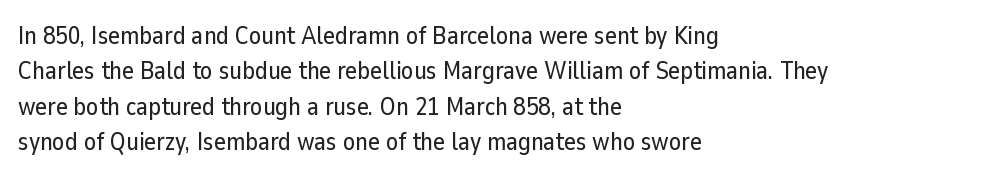
The line texture is even and compact thanks to regular tracking. Glance below the letters and you will spot only blank space. It's the straight-up-and-down kind of type. Each line starts at the same left margin while the right side varies. Reading down the column, the eye jumps a familiar distance to each next line.
